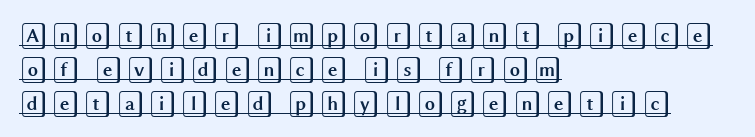
Underlined type. Rows of type keep a routine distance in the vertical direction. Left-aligned paragraph, ragged on the right. The font's upright variant was chosen for this text.
